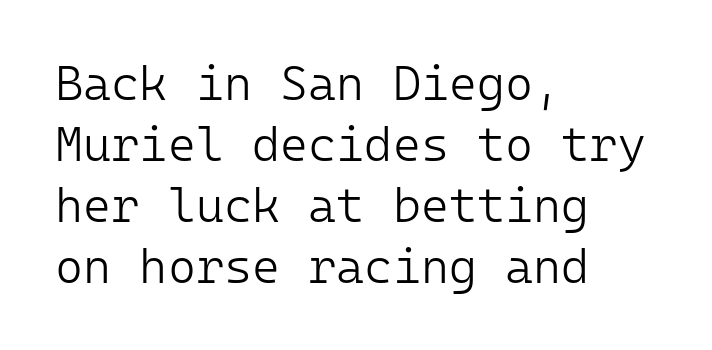
Glyph-to-glyph distance matches everyday printed text. Check the space under the baseline: it is left empty. Nope, no serifs anywhere on these letters. The type sits square on the baseline with zero lean. Alignment: flush left.
